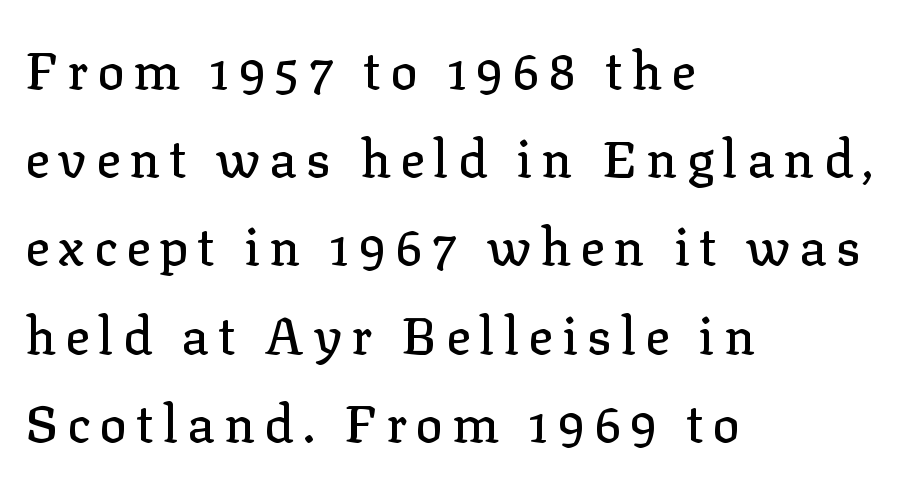
Rendered with straight, roman letterforms. Type style note: has serifs. Where is the straight margin? On the left. Spacing verdict: proportional, widths tailored to each character. Underlining? Definitely not there.
